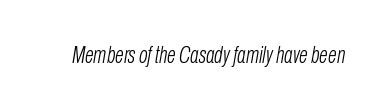
{"italic": "yes", "lean": "right", "slant_degrees": 10, "bold": "no", "underline": "no", "letter_spacing": "normal", "letter_spacing_em": 0.0, "glyph_px": 23}
